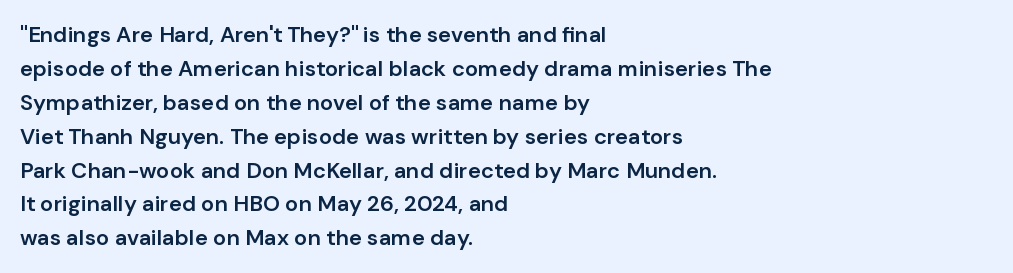
Notice how the stems are strictly vertical — no italics here. The passage shown has conventional tracking throughout. As a designer I'd log this as weight 600, semibold. Line beginnings align vertically; line endings do not.
